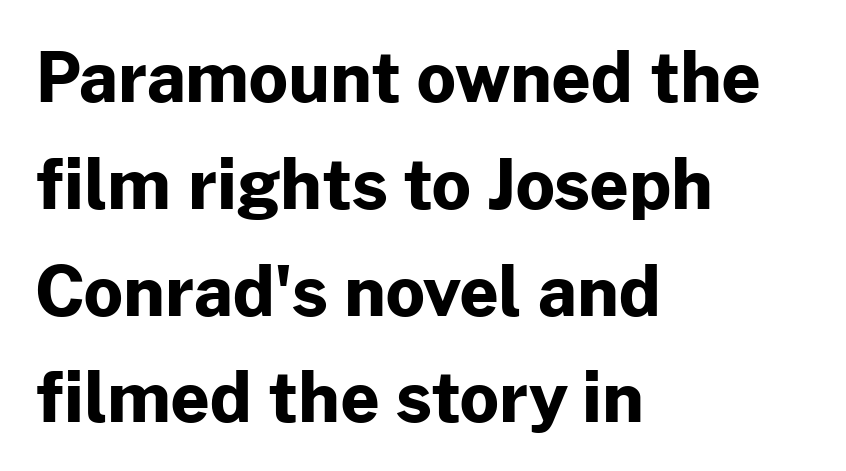
The image shows 68 px bold sans-serif type, upright; set left-aligned, normal line spacing (1.57x), normal letter spacing, not underlined; low stroke contrast and a medium x-height.
